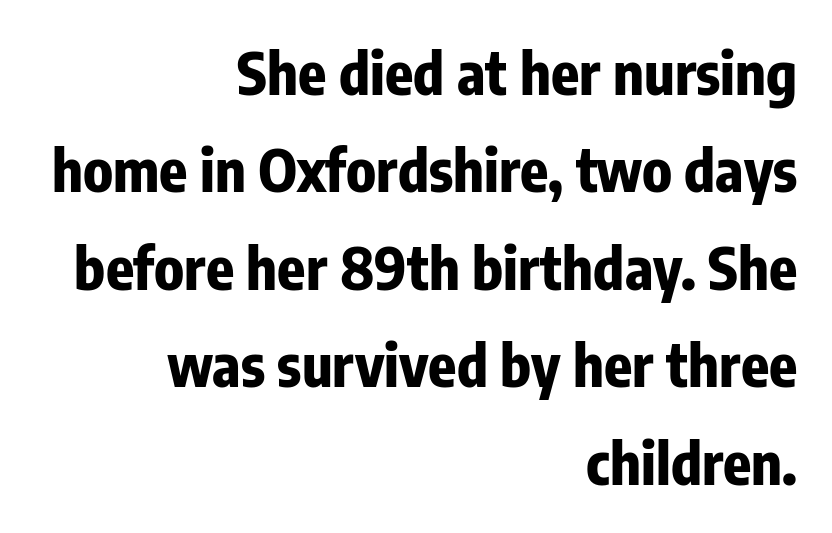
The ragged edge is on the left, which tells us the setting is flush right. You can tell it's not italic because the verticals are truly vertical. As a designer I'd log this as weight 700, bold. Type without underlining. Is the letter spacing exaggerated? No — it looks like the ordinary default. The face used here is proportionally spaced, like ordinary book or web type.
